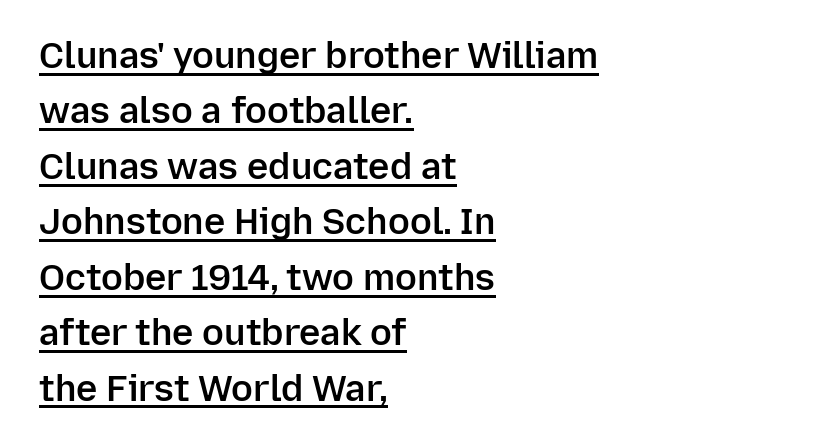
Q: Is the text bold? A: Semi-bold.
Q: Is the text italic (slanted)? A: No, it is upright.
Q: Is the typeface a serif or a sans-serif typeface? A: Sans-serif.
Q: Is the text underlined? A: Yes.
Q: How is the paragraph aligned? A: Left-aligned.
Q: Is the spacing between letters normal or unusually wide? A: Normal.
Q: Is the spacing between lines tight, normal or loose? A: Normal.
Q: Width (condensed, normal, or wide)? A: Normal.
Q: Stroke contrast? A: Low.
Q: x-height? A: Medium.
Q: Monospaced? A: No.
